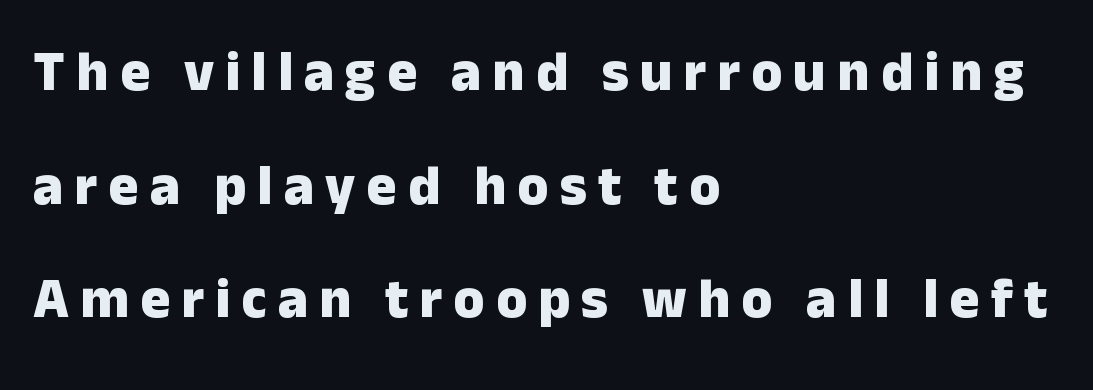
{"serif": "no", "italic": "no", "bold": "yes", "weight": "heavy", "width": "normal", "stroke_contrast": "low", "x_height": "medium", "monospaced": "no", "underline": "no", "align": "left", "line_spacing": "loose", "line_spacing_ratio": 2.03, "letter_spacing": "wide", "letter_spacing_em": 0.2, "glyph_px": 56}
